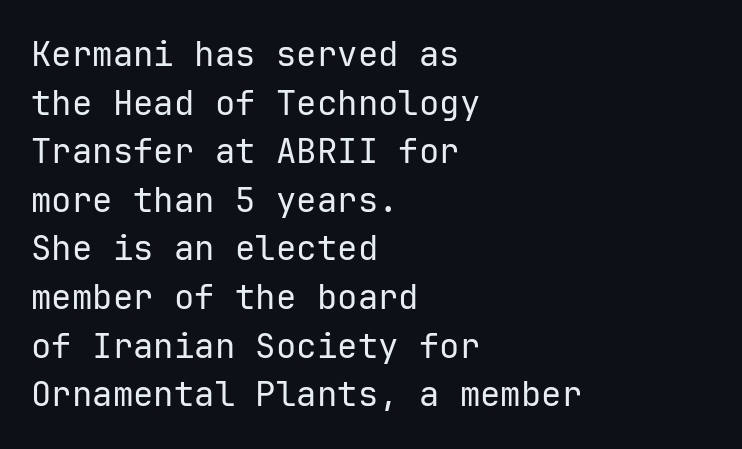
The image shows 34 px regular-weight sans-serif type, upright; set left-aligned, normal line spacing (1.43x), normal letter spacing, not underlined; low stroke contrast and a medium x-height.
